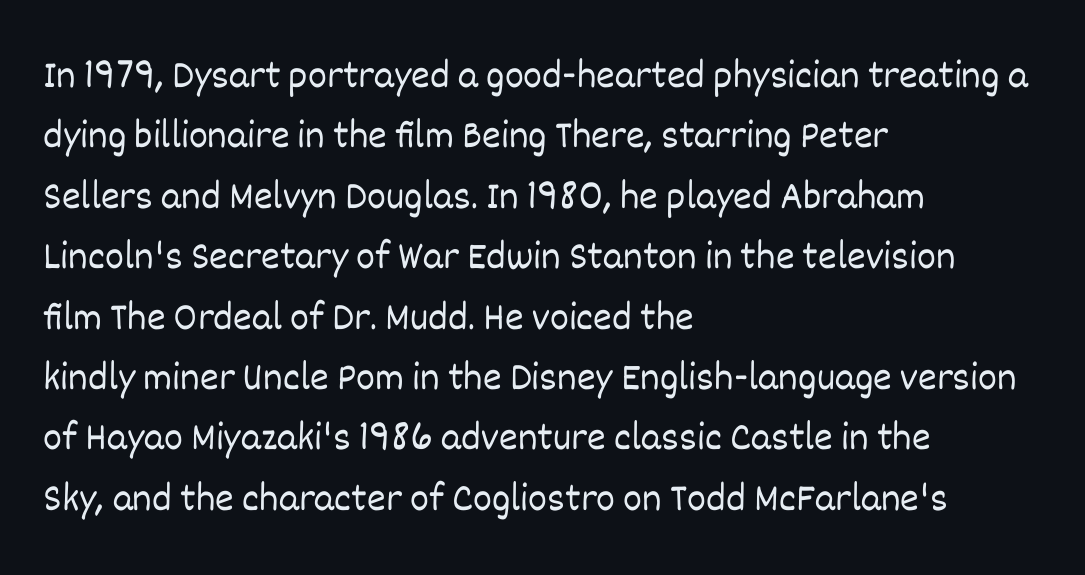
{"italic": "no", "bold": "no", "weight": "light", "width": "normal", "stroke_contrast": "low", "x_height": "large", "monospaced": "no", "underline": "no", "align": "left", "line_spacing": "normal", "line_spacing_ratio": 1.51, "letter_spacing": "normal", "letter_spacing_em": 0.0, "glyph_px": 40}
